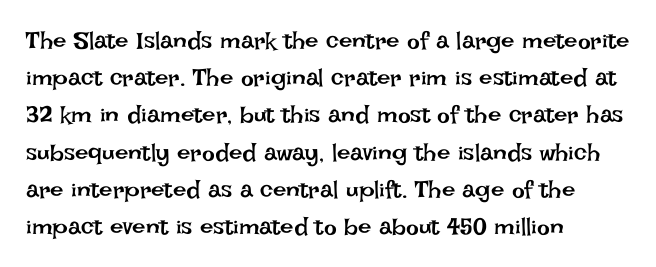
Q: Is the text bold? A: No.
Q: Is the text italic (slanted)? A: No, it is upright.
Q: Is the text underlined? A: No.
Q: How is the paragraph aligned? A: Left-aligned.
Q: Is the spacing between letters normal or unusually wide? A: Normal.
Q: Is the spacing between lines tight, normal or loose? A: Normal.
